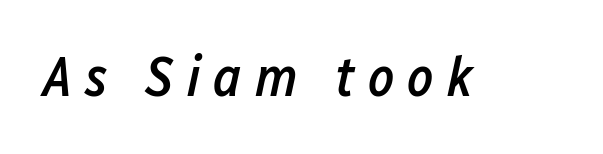
{"italic": "yes", "lean": "right", "slant_degrees": 12, "bold": "semi", "weight": "semibold", "width": "condensed", "stroke_contrast": "low", "x_height": "medium", "monospaced": "no", "underline": "no", "letter_spacing": "wide", "letter_spacing_em": 0.23, "glyph_px": 56}
